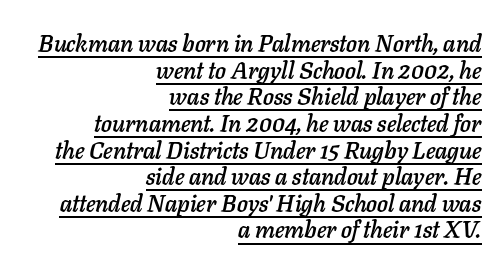
The image shows 24 px text type, italic (leaning right); set right-aligned, tight line spacing (1.11x), normal letter spacing, underlined.
